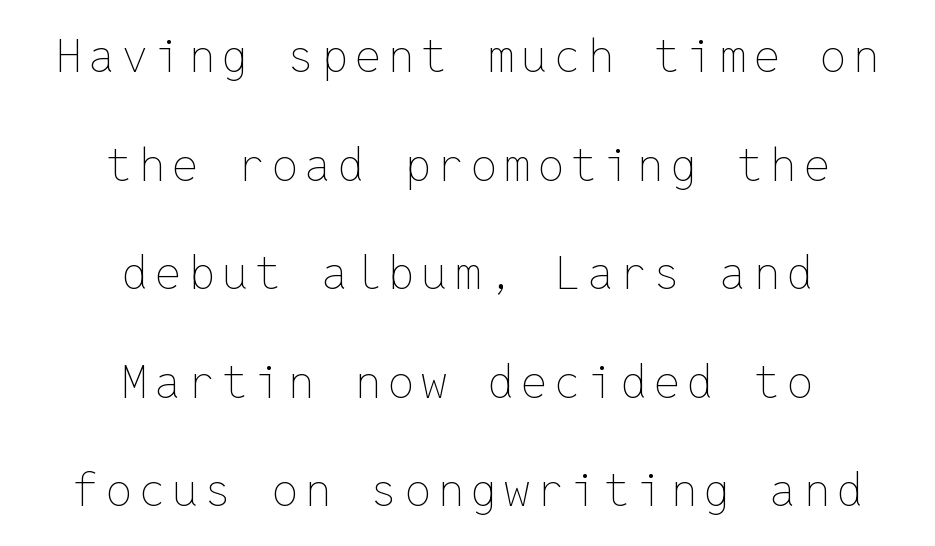
The axis of the letterforms is exactly vertical. Compared with a flush-left layout, this one balances lines on the center instead. Is this a fixed-width face? Yes — each glyph sits in an identical cell. Check the space under the baseline: it is left empty.
